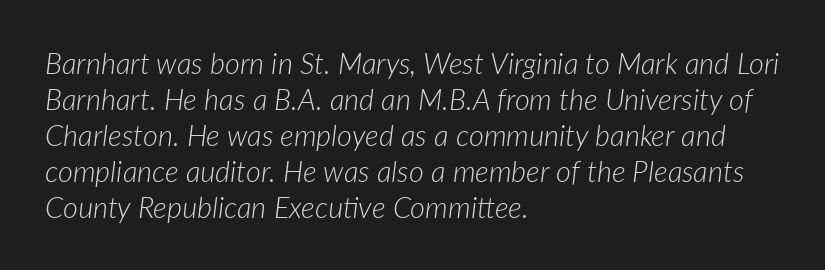
The baseline area is clear. Short note: letters normally spaced. The strokes are not fattened; the text isn't bold. Horizontal alignment here is leftward, the default for most running prose. The passage shown is typed in a proportional face where columns would drift. This is oblique type, the kind used for emphasis or titles.
